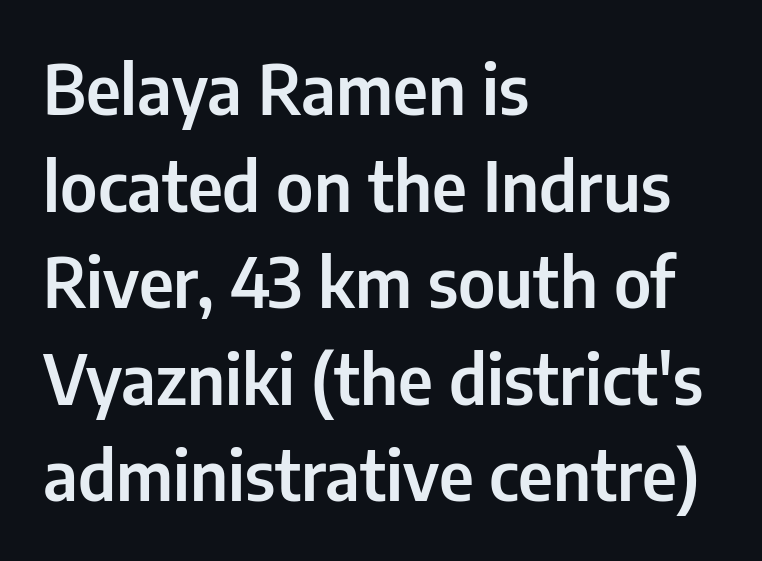
The image shows 69 px condensed sans-serif type, upright; set left-aligned, normal line spacing (1.4x), normal letter spacing, not underlined; low stroke contrast and a medium x-height.
